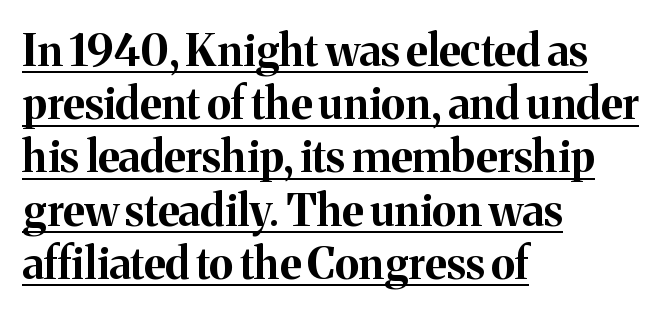
Q: Is the text bold? A: Yes.
Q: Is the text italic (slanted)? A: No, it is upright.
Q: Is the typeface a serif or a sans-serif typeface? A: Serif.
Q: Is the text underlined? A: Yes.
Q: How is the paragraph aligned? A: Left-aligned.
Q: Is the spacing between letters normal or unusually wide? A: Normal.
Q: Width (condensed, normal, or wide)? A: Normal.
Q: Stroke contrast? A: Medium.
Q: x-height? A: Medium.
Q: Monospaced? A: No.
